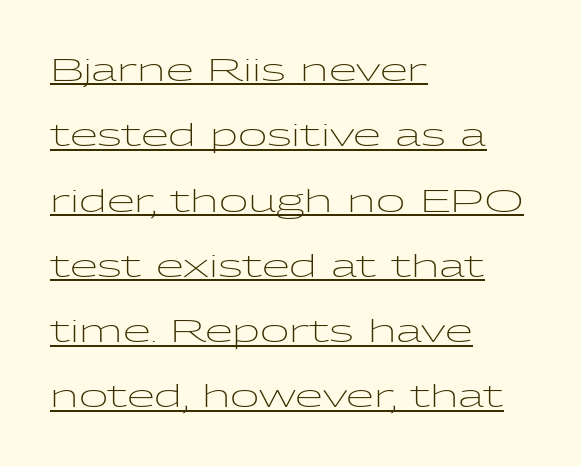
Unlike a traditional serif, this face leaves its strokes unadorned. There is no visible air inserted between adjacent glyphs. Each letter keeps its own natural width here, so spacing adapts to shape. If you drew a line through each stem, it would be perfectly vertical. Vertically, the passage feels expansive, rows floating well apart. The cut favours lightness, reaching ordinary text weight at its darkest.
